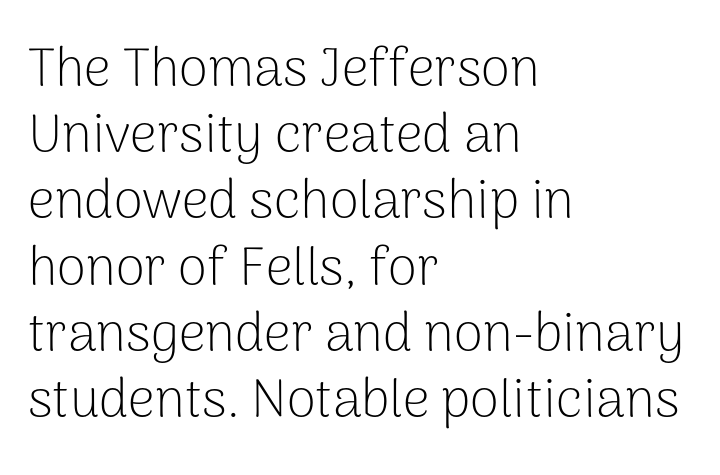
Unbolded letterforms with no extra heft. Designer's note — italics off, roman on. Honestly, there is no underline to notice here at all. If you drew a ruler down the left edge, every line would touch it.
